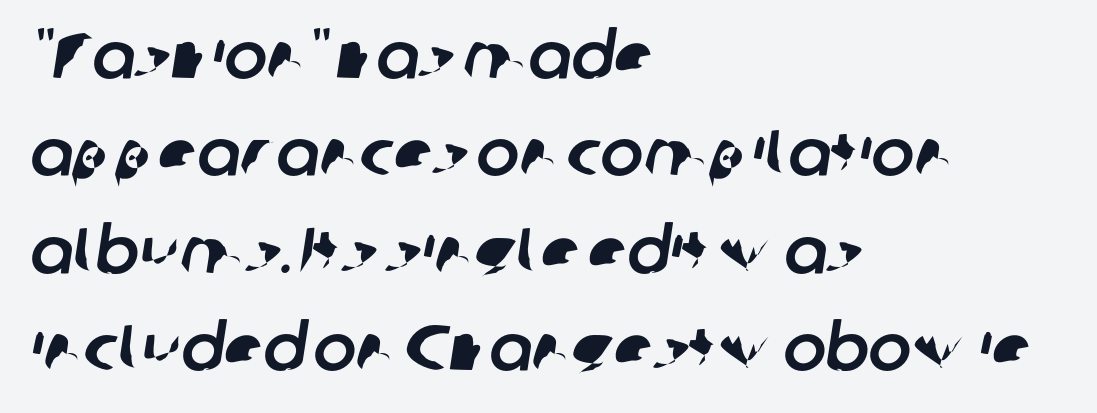
The image shows 64 px sans-serif type; set left-aligned, normal line spacing (1.52x), normal letter spacing, not underlined; low stroke contrast and a medium x-height.
